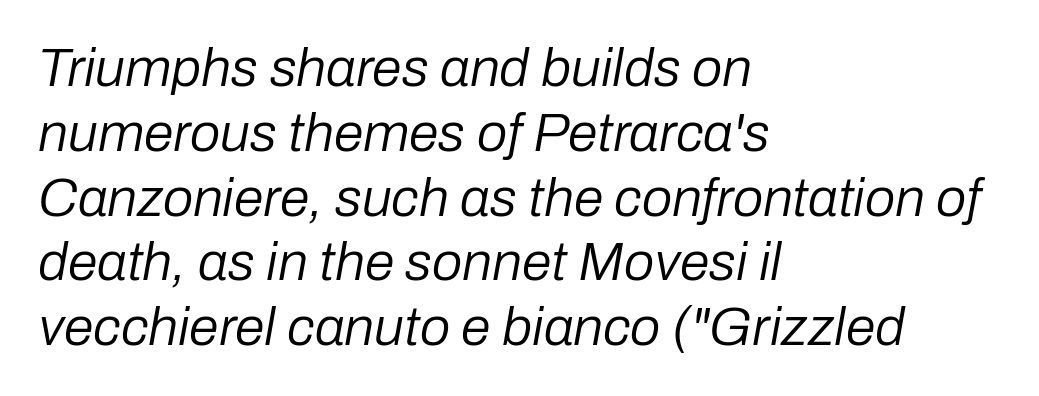
{"italic": "yes", "lean": "right", "slant_degrees": 10, "bold": "no", "weight": "regular", "width": "normal", "stroke_contrast": "low", "x_height": "medium", "monospaced": "no", "underline": "no", "align": "left", "line_spacing_ratio": 1.2, "letter_spacing": "normal", "letter_spacing_em": 0.0, "glyph_px": 54}
